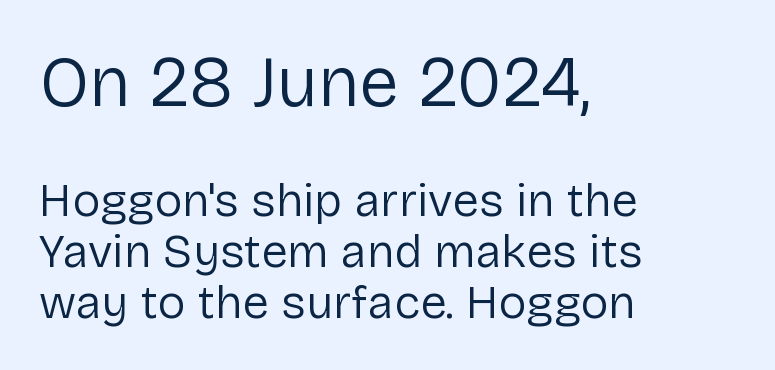
The image shows 71 px regular-weight sans-serif type, upright; set left-aligned, tight line spacing (1.08x), normal letter spacing, not underlined; the first (top) block is 1.51x larger; low stroke contrast and a medium x-height.
